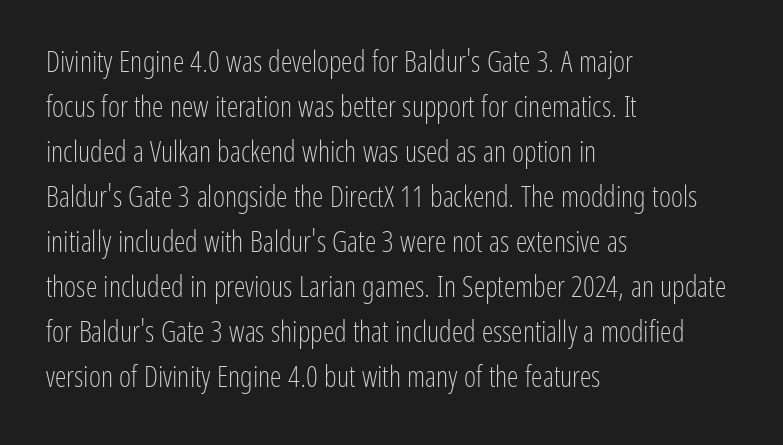
The image shows 29 px light, condensed sans-serif type, upright; set left-aligned, normal line spacing (1.55x), normal letter spacing, not underlined; low stroke contrast and a medium x-height.
